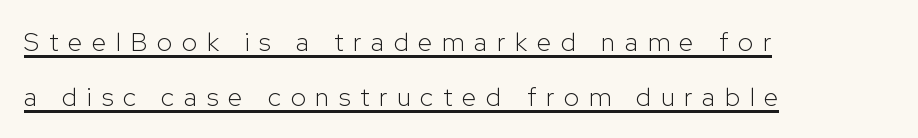
Q: Is the text bold? A: No.
Q: Is the text italic (slanted)? A: No, it is upright.
Q: Is the text underlined? A: Yes.
Q: How is the paragraph aligned? A: Left-aligned.
Q: Is the spacing between letters normal or unusually wide? A: Unusually wide.
Q: Is the spacing between lines tight, normal or loose? A: Loose.
